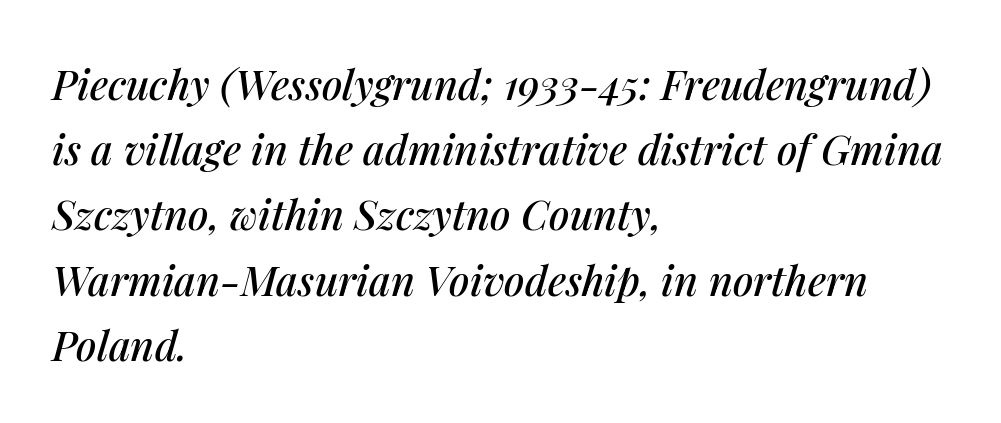
Q: Is the text italic (slanted)? A: Yes, it leans right by about 14 degrees.
Q: Is the text underlined? A: No.
Q: How is the paragraph aligned? A: Left-aligned.
Q: Is the spacing between letters normal or unusually wide? A: Normal.
Q: Is the spacing between lines tight, normal or loose? A: Normal.
Q: Width (condensed, normal, or wide)? A: Normal.
Q: Stroke contrast? A: Medium.
Q: x-height? A: Medium.
Q: Monospaced? A: No.
